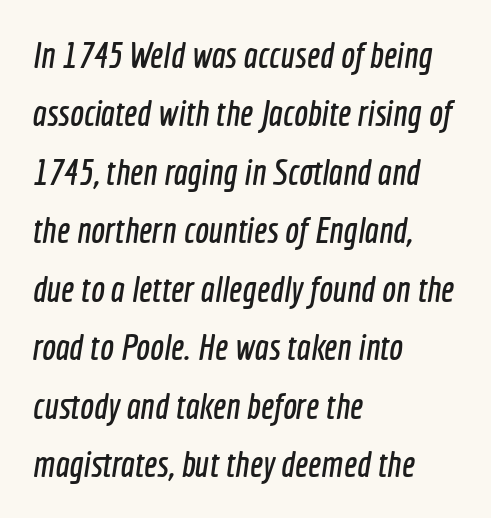
These lines are composed in type without serifs. Here the designer chose a conventional face with non-uniform glyph widths. The vertical gap from one line to the next is medium. Inter-character spacing is left at the font's built-in metrics. Nobody drew a line under any word here.
